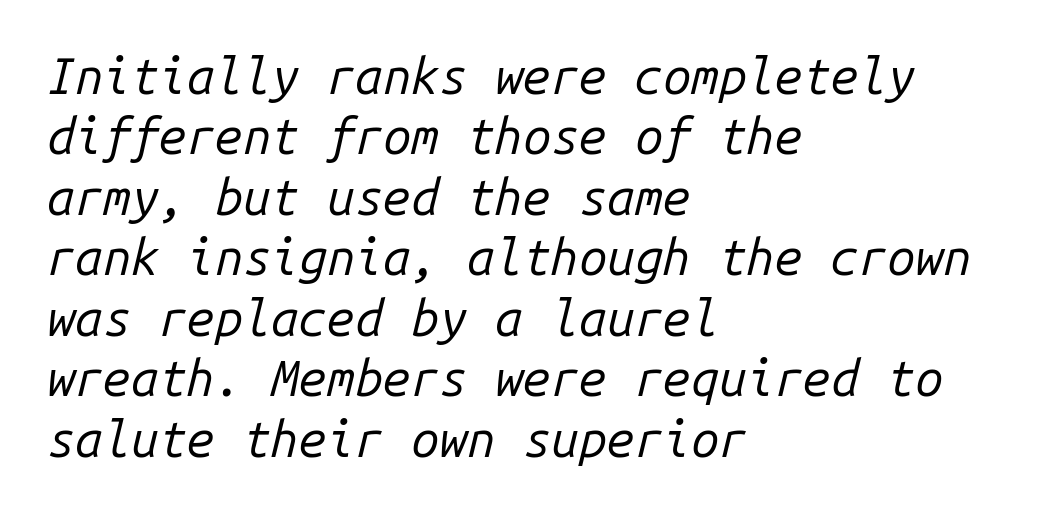
Q: Is the text bold? A: No.
Q: Is the text italic (slanted)? A: Yes, it leans right by about 14 degrees.
Q: Is the text underlined? A: No.
Q: How is the paragraph aligned? A: Left-aligned.
Q: Is the spacing between letters normal or unusually wide? A: Normal.
Q: Width (condensed, normal, or wide)? A: Normal.
Q: Stroke contrast? A: Low.
Q: x-height? A: Medium.
Q: Monospaced? A: Yes.
